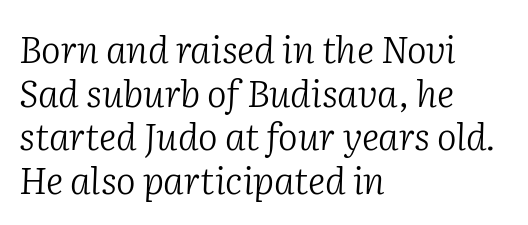
Horizontally, the lines are justified to the leading edge only. You can tell from the footed stems that serif type was used. On a weight scale, this lands at 450 or below. This is oblique type, the kind used for emphasis or titles. The line texture is even and compact thanks to regular tracking.
